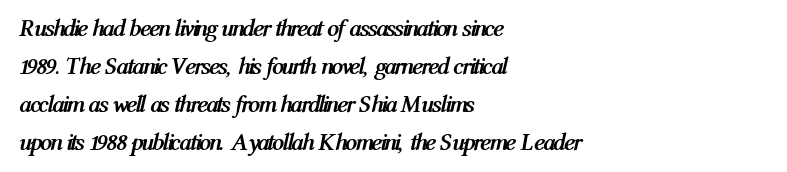
Q: Is the text bold? A: Yes.
Q: Is the text italic (slanted)? A: Yes, it leans right by about 12 degrees.
Q: Is the text underlined? A: No.
Q: How is the paragraph aligned? A: Left-aligned.
Q: Is the spacing between letters normal or unusually wide? A: Normal.
Q: Is the spacing between lines tight, normal or loose? A: Normal.
